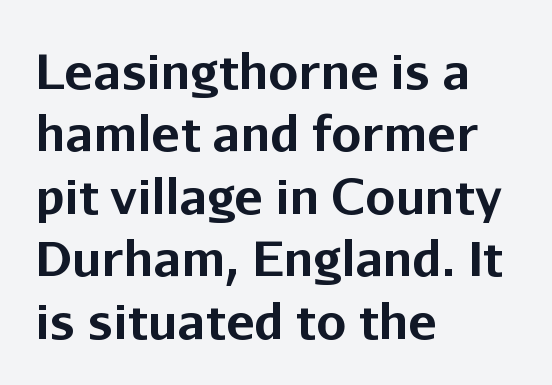
The passage shown is emphatically bold. The letters sit at their default tracking, neither squeezed nor spread. Font category for this specimen: sans-serif. Do the characters align in a grid? No, the font is proportional.
